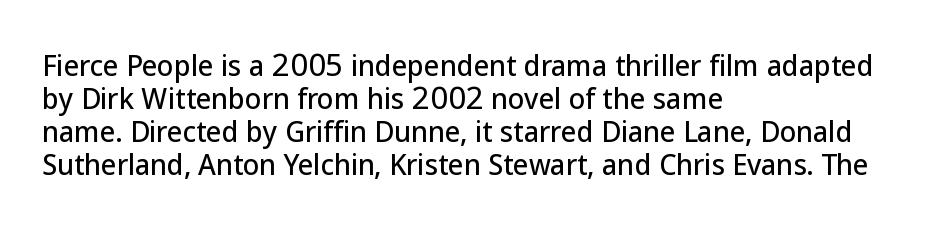
Q: Is the text italic (slanted)? A: No, it is upright.
Q: Is the text underlined? A: No.
Q: How is the paragraph aligned? A: Left-aligned.
Q: Is the spacing between letters normal or unusually wide? A: Normal.
